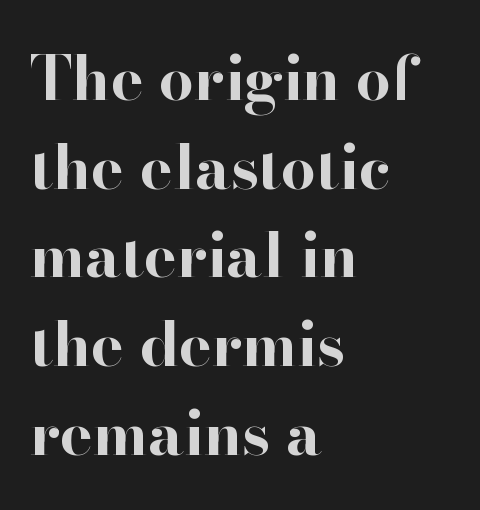
The image shows 62 px bold serif type, upright; set left-aligned, normal line spacing (1.43x), normal letter spacing, not underlined; high stroke contrast and a small x-height.
